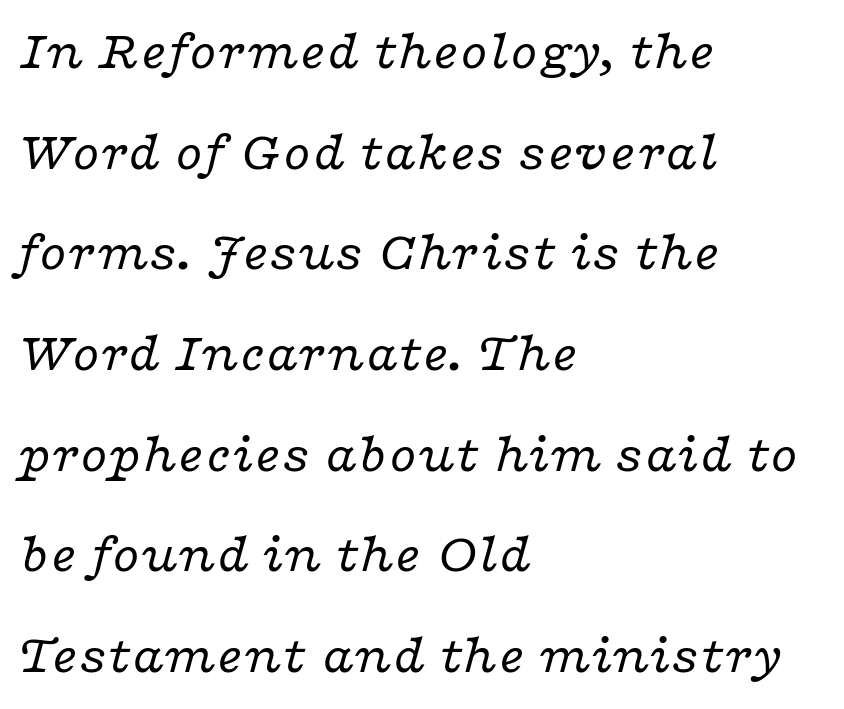
The image shows 55 px regular-weight, wide serif type, italic (leaning right); set left-aligned, line spacing 1.83x, normal letter spacing, not underlined; low stroke contrast and a medium x-height.
